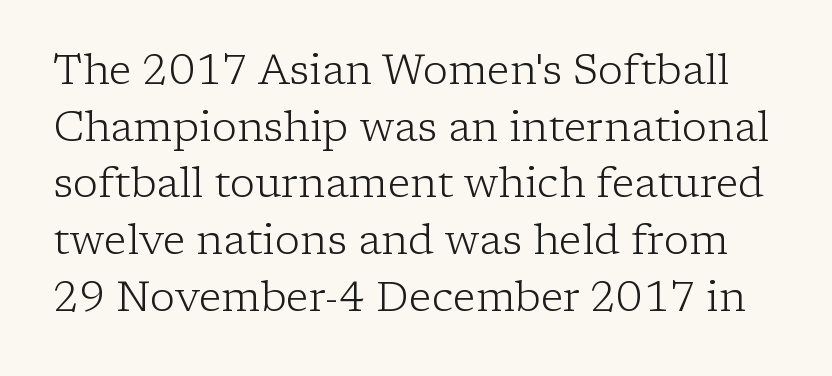
Q: Is the text bold? A: No.
Q: Is the text italic (slanted)? A: No, it is upright.
Q: Is the typeface a serif or a sans-serif typeface? A: Serif.
Q: Is the text underlined? A: No.
Q: Is the spacing between letters normal or unusually wide? A: Normal.
Q: Is the spacing between lines tight, normal or loose? A: Normal.
Q: Width (condensed, normal, or wide)? A: Normal.
Q: Stroke contrast? A: Low.
Q: x-height? A: Medium.
Q: Monospaced? A: No.
